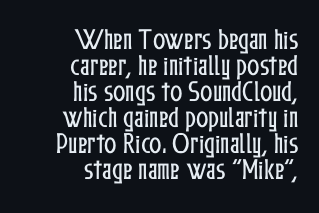
Nobody touched the tracking dial on this one. The paragraph has a hard right edge and a soft left edge. The rendering uses a small line-height, squeezing the rows. Underlining? Definitely not there. This is roman type, the default non-slanted kind.
